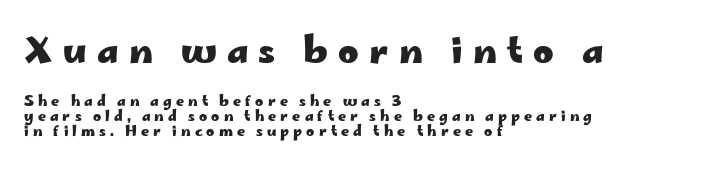
{"serif": "no", "italic": "no", "bold": "yes", "weight": "heavy", "width": "wide", "stroke_contrast": "low", "x_height": "small", "monospaced": "no", "underline": "no", "align": "left", "line_spacing": "tight", "line_spacing_ratio": 1.08, "letter_spacing": "wide", "letter_spacing_em": 0.29, "larger_block": "first", "size_ratio": 2.5, "glyph_px": 35}
